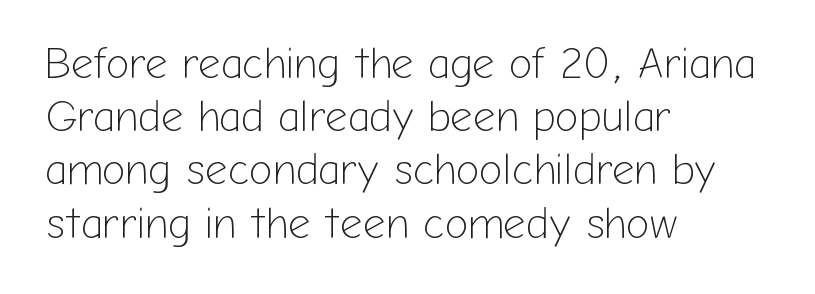
Ink coverage per letter is moderate at most. The rendering keeps characters at their native spacing. The zone under the glyphs is completely vacant. You could not count columns in this text — the font is proportionally spaced. The letters carry no serifs — their stems end cleanly without finishing strokes. Unlike italic type, these characters show no tilt at all.
